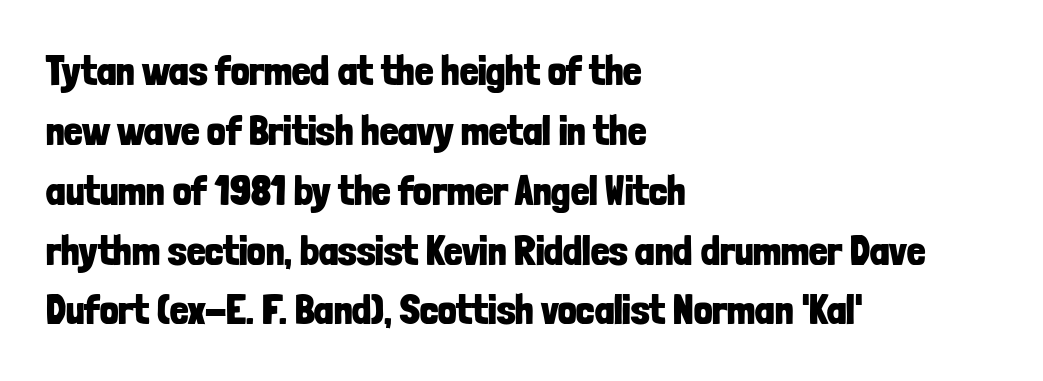
Does the copy run flush right? No — it runs flush left. Posture: upright roman. Each letter's strokes conclude bluntly, with no projecting serifs. The zone under the glyphs is completely vacant. A typesetter would call this zero additional tracking.
